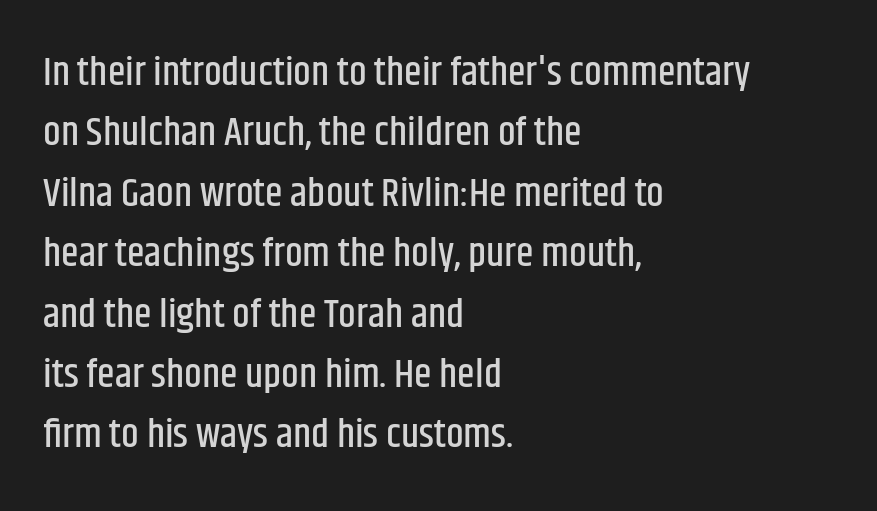
The image shows 40 px condensed sans-serif type, upright; set left-aligned, normal line spacing (1.51x), normal letter spacing, not underlined; low stroke contrast and a large x-height.
